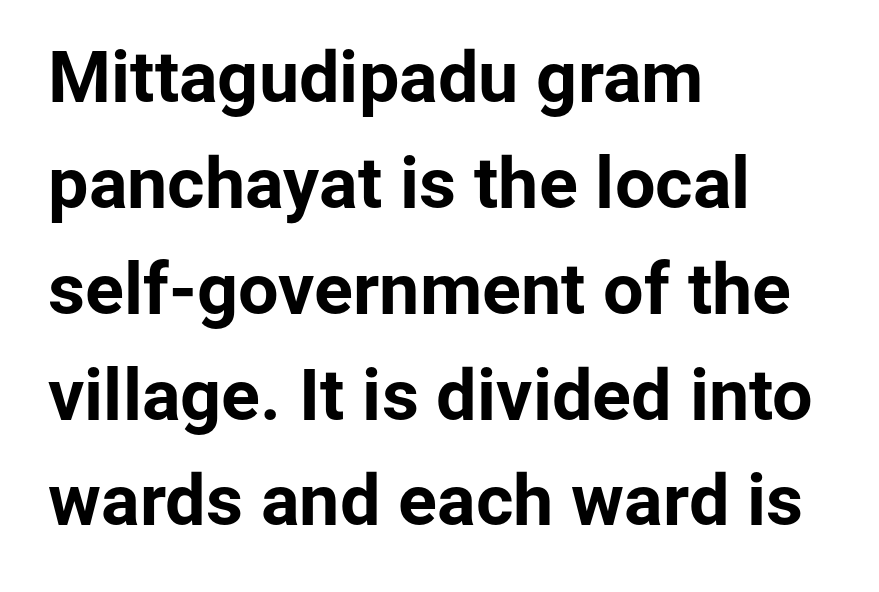
Q: Is the text bold? A: Yes.
Q: Is the text italic (slanted)? A: No, it is upright.
Q: Is the typeface a serif or a sans-serif typeface? A: Sans-serif.
Q: Is the text underlined? A: No.
Q: How is the paragraph aligned? A: Left-aligned.
Q: Is the spacing between letters normal or unusually wide? A: Normal.
Q: Is the spacing between lines tight, normal or loose? A: Normal.
Q: Width (condensed, normal, or wide)? A: Normal.
Q: Stroke contrast? A: Low.
Q: x-height? A: Medium.
Q: Monospaced? A: No.
